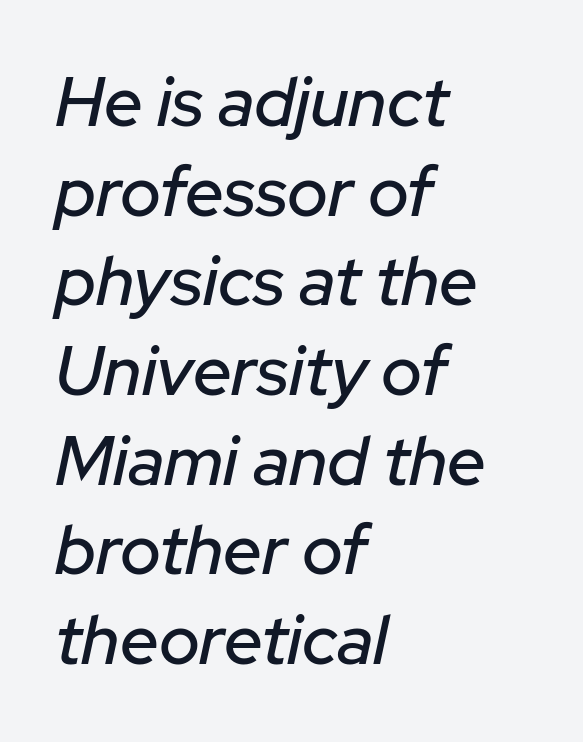
{"italic": "yes", "lean": "right", "slant_degrees": 12, "width": "normal", "stroke_contrast": "low", "x_height": "medium", "monospaced": "no", "underline": "no", "align": "left", "line_spacing": "normal", "line_spacing_ratio": 1.3, "letter_spacing": "normal", "letter_spacing_em": 0.0, "glyph_px": 69}
